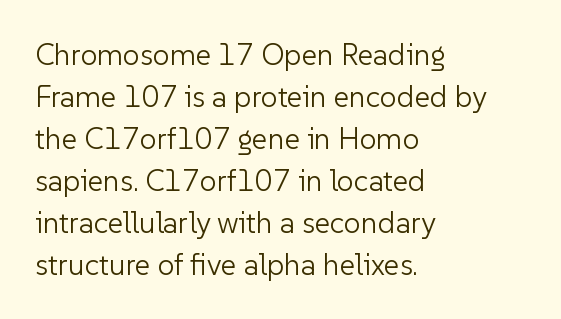
The rendering anchors every line to the left-hand side. The font sits on the lighter half of the weight spectrum, regular included. To sum up the face: it is a sans, with no serifs. Words appear dense and cohesive because spacing is normal. Designer's note — italics off, roman on. The rendering uses natural spacing where letterforms have individual widths.
